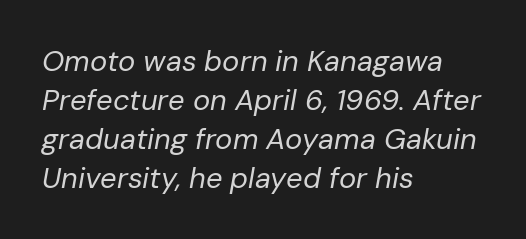
Quick note: italic. The block of text has a typical density, with ordinary space between rows. The passage is arranged the way most books set body copy — flush left. Is the type heavy? It reads as light-to-regular instead. Rule under the text: the space is simply empty. Honestly, the letter spacing is just normal — you wouldn't notice it.
